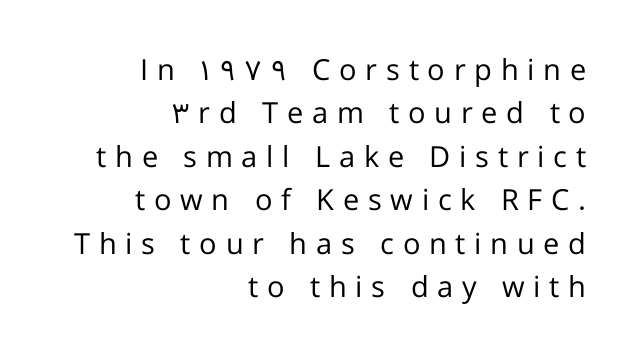
Q: Is the text bold? A: No.
Q: Is the text italic (slanted)? A: No, it is upright.
Q: Is the typeface a serif or a sans-serif typeface? A: Sans-serif.
Q: Is the text underlined? A: No.
Q: How is the paragraph aligned? A: Right-aligned.
Q: Is the spacing between letters normal or unusually wide? A: Unusually wide.
Q: Is the spacing between lines tight, normal or loose? A: Normal.
Q: Width (condensed, normal, or wide)? A: Normal.
Q: Stroke contrast? A: Low.
Q: x-height? A: Medium.
Q: Monospaced? A: No.
